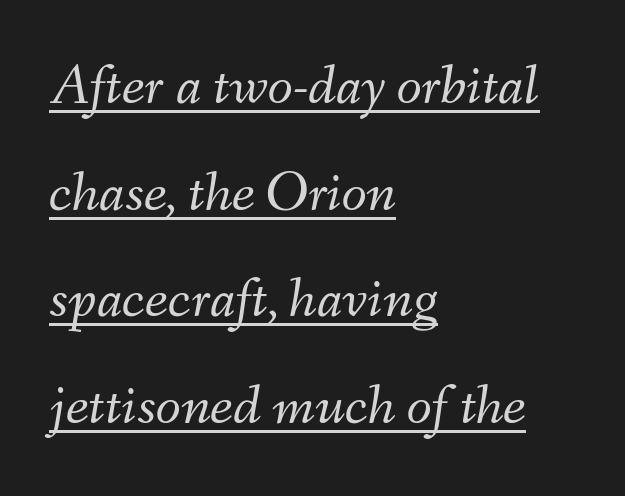
These lines are rendered in a variable-pitch font. You can see a thin bar hugging the bottom of the glyphs. Observe the lean: these are italic letterforms. The setting favours the left margin, as ordinary paragraphs usually do. This reads as an unemphasized weight, regular at the heaviest.
